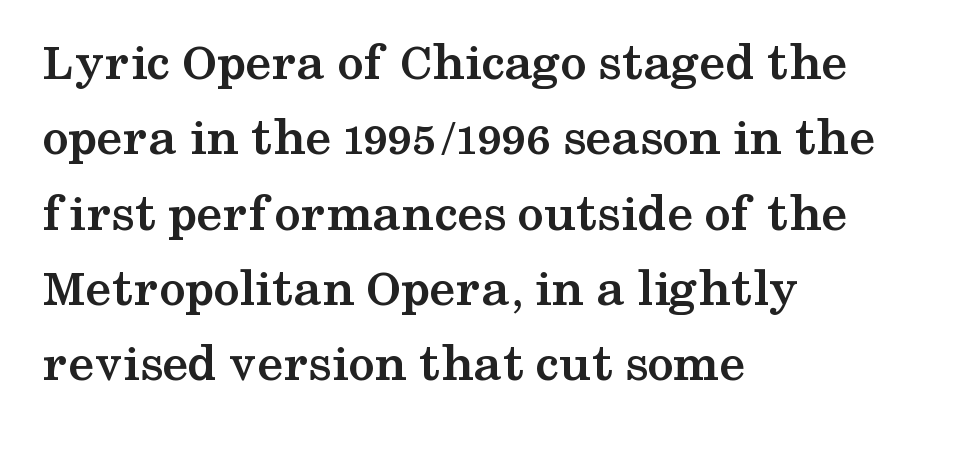
Q: Is the text bold? A: Yes.
Q: Is the text italic (slanted)? A: No, it is upright.
Q: Is the typeface a serif or a sans-serif typeface? A: Serif.
Q: Is the text underlined? A: No.
Q: How is the paragraph aligned? A: Left-aligned.
Q: Is the spacing between letters normal or unusually wide? A: Normal.
Q: Is the spacing between lines tight, normal or loose? A: Normal.
Q: Width (condensed, normal, or wide)? A: Wide.
Q: Stroke contrast? A: Medium.
Q: x-height? A: Medium.
Q: Monospaced? A: No.
